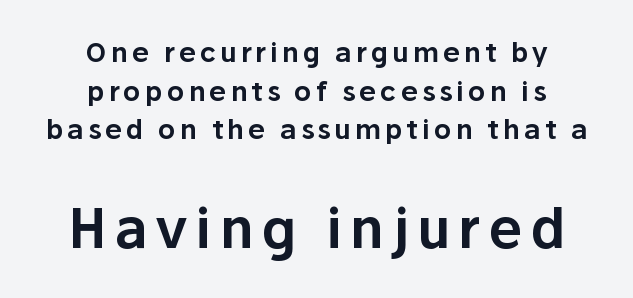
Q: Is the text italic (slanted)? A: No, it is upright.
Q: Is the typeface a serif or a sans-serif typeface? A: Sans-serif.
Q: Is the text underlined? A: No.
Q: How is the paragraph aligned? A: Centered.
Q: Is the spacing between lines tight, normal or loose? A: Normal.
Q: Which block of text is set in a larger size, the first (top) or the second (bottom)? A: The second (bottom) one.
Q: Width (condensed, normal, or wide)? A: Normal.
Q: Stroke contrast? A: Low.
Q: x-height? A: Medium.
Q: Monospaced? A: No.
